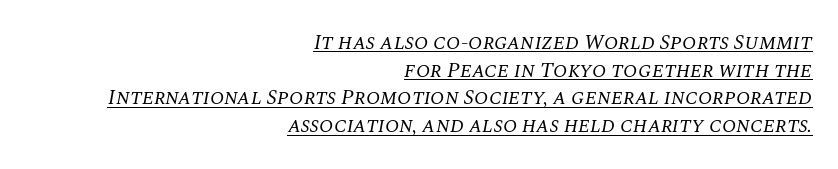
Short and long lines alike share a common ending point at right. These characters rest on top of a visible drawn line. This block has exactly the height ordinary leading produces. The passage shown has conventional tracking throughout.
